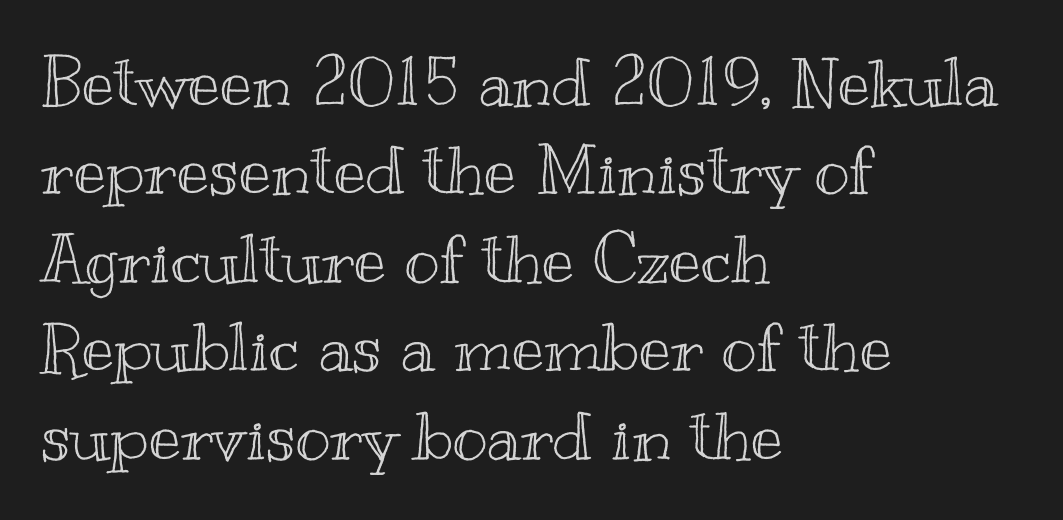
What stands out about the letter spacing? Nothing — it is the standard amount. The designer left line spacing at the default. In CSS terms this would be text-align: left. You could not count columns in this text — the font is proportionally spaced. Letters rest on an invisible, unmarked baseline. Ordinary non-slanted type is in use.
